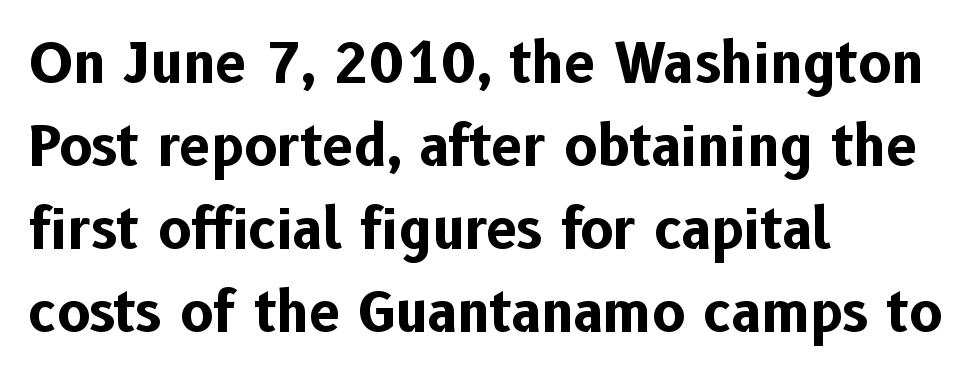
The image shows 55 px bold sans-serif type, upright; set left-aligned, normal line spacing (1.51x), normal letter spacing, not underlined; low stroke contrast and a medium x-height.
